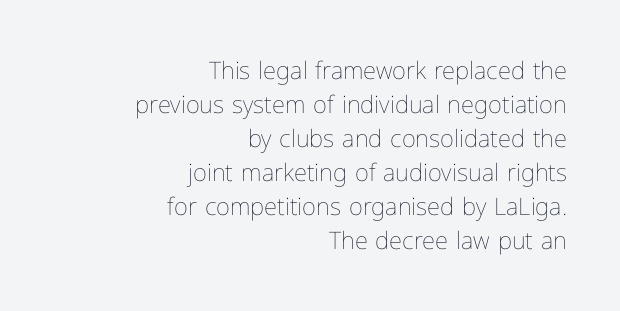
{"italic": "no", "bold": "no", "underline": "no", "align": "right", "line_spacing": "normal", "line_spacing_ratio": 1.42, "letter_spacing": "normal", "letter_spacing_em": 0.0, "glyph_px": 24}
